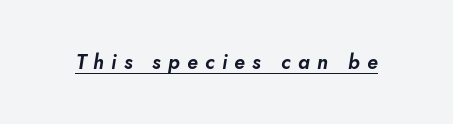
{"italic": "yes", "lean": "right", "slant_degrees": 10, "underline": "yes", "letter_spacing": "wide", "letter_spacing_em": 0.36, "glyph_px": 20}
